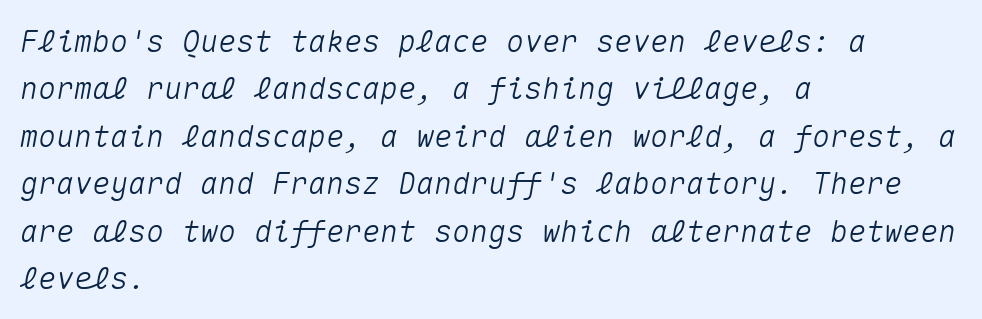
Reading down the column, the eye jumps a familiar distance to each next line. Slant detected: the letters are inclined. The rendering anchors every line to the left-hand side. Just letters on the line, the space beneath them empty. The letters march in equal steps, a hallmark of fixed-pitch type.
